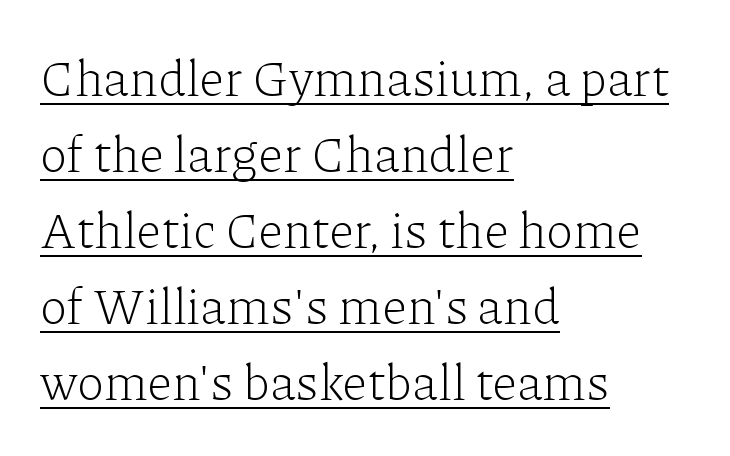
The image shows 50 px light serif type, upright; set left-aligned, normal line spacing (1.52x), normal letter spacing, underlined; low stroke contrast and a medium x-height.
